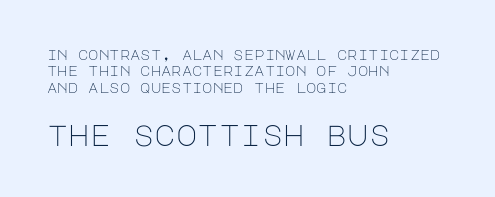
Left-aligned paragraph, ragged on the right. A typesetter would mark this as roman, not italic. The horizontal fit of the characters is conventional and even. Words float on clear page, feet unadorned. Font category for this specimen: sans-serif. The more generous point size was reserved for the lower chunk.
